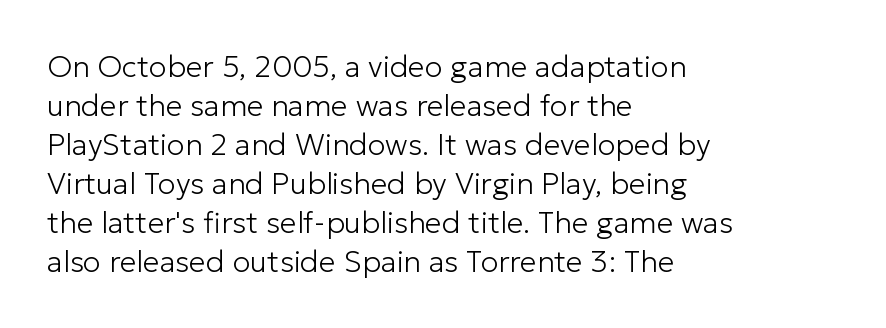
{"serif": "no", "italic": "no", "bold": "no", "weight": "light", "width": "normal", "stroke_contrast": "low", "x_height": "medium", "monospaced": "no", "underline": "no", "align": "left", "line_spacing": "normal", "line_spacing_ratio": 1.3, "letter_spacing": "normal", "letter_spacing_em": 0.0, "glyph_px": 30}
